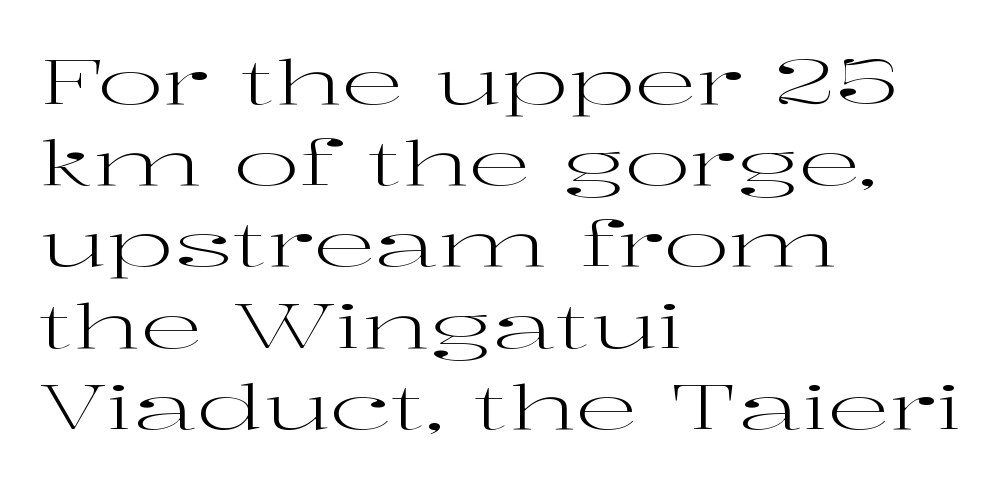
Q: Is the text bold? A: No.
Q: Is the text italic (slanted)? A: No, it is upright.
Q: Is the typeface a serif or a sans-serif typeface? A: Serif.
Q: Is the text underlined? A: No.
Q: How is the paragraph aligned? A: Left-aligned.
Q: Is the spacing between letters normal or unusually wide? A: Normal.
Q: Is the spacing between lines tight, normal or loose? A: Normal.
Q: Width (condensed, normal, or wide)? A: Wide.
Q: Stroke contrast? A: High.
Q: x-height? A: Medium.
Q: Monospaced? A: No.
